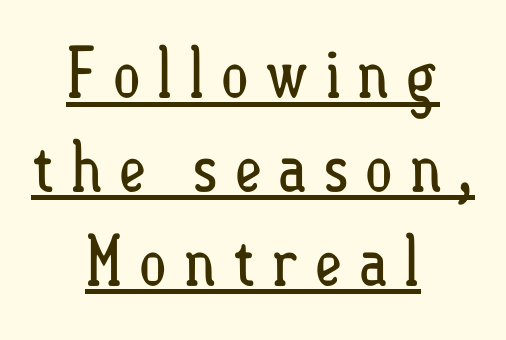
The passage shown is typed in a proportional face where columns would drift. Honestly, the row spacing looks completely unremarkable. The typesetter chose a symmetrical, centered arrangement here. The string is rendered with underlining switched on. The typesetting does not lean heavy: it is not bold.
